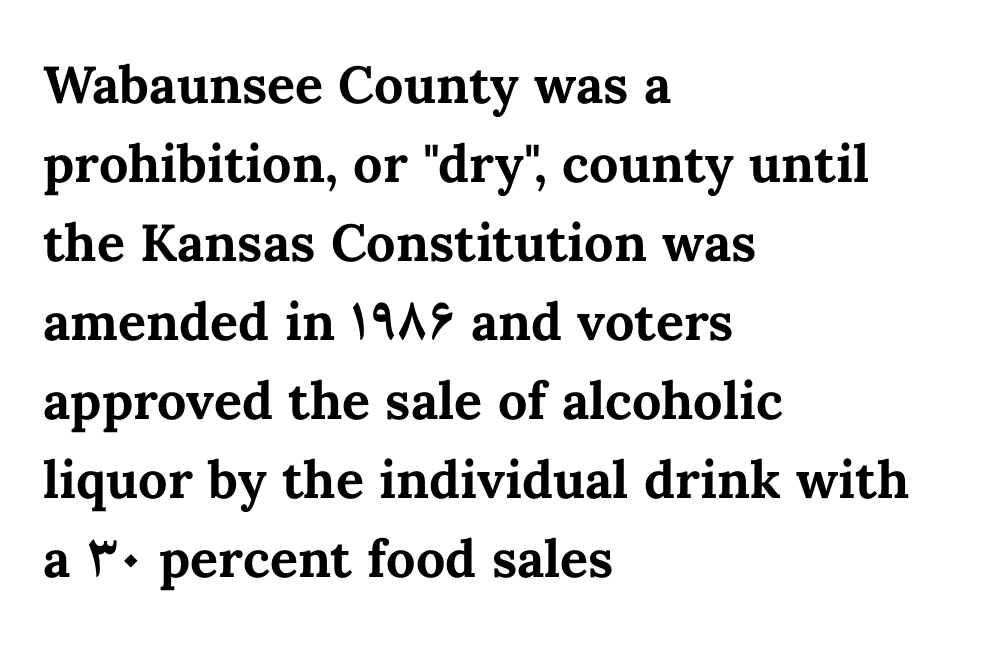
The image shows 52 px bold type, upright; set left-aligned, normal line spacing (1.52x), normal letter spacing, not underlined; medium stroke contrast and a medium x-height.
